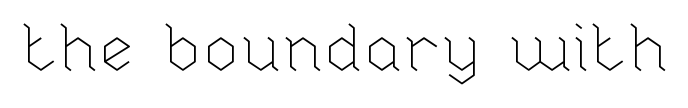
Q: Is the text bold? A: No.
Q: Is the text italic (slanted)? A: No, it is upright.
Q: Is the text underlined? A: No.
Q: Is the spacing between letters normal or unusually wide? A: Normal.
Q: Width (condensed, normal, or wide)? A: Normal.
Q: Stroke contrast? A: Low.
Q: x-height? A: Medium.
Q: Monospaced? A: No.
